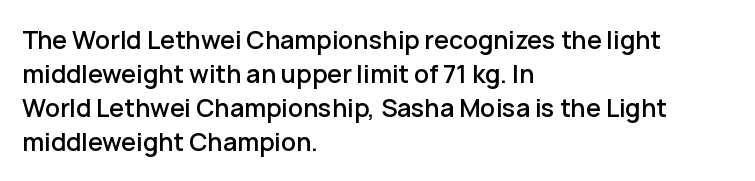
These lines were composed using upright roman letters. Line beginnings align vertically; line endings do not. Quick note: underline off. Nobody touched the tracking dial on this one. Leading matches the norm, producing a regular column.
